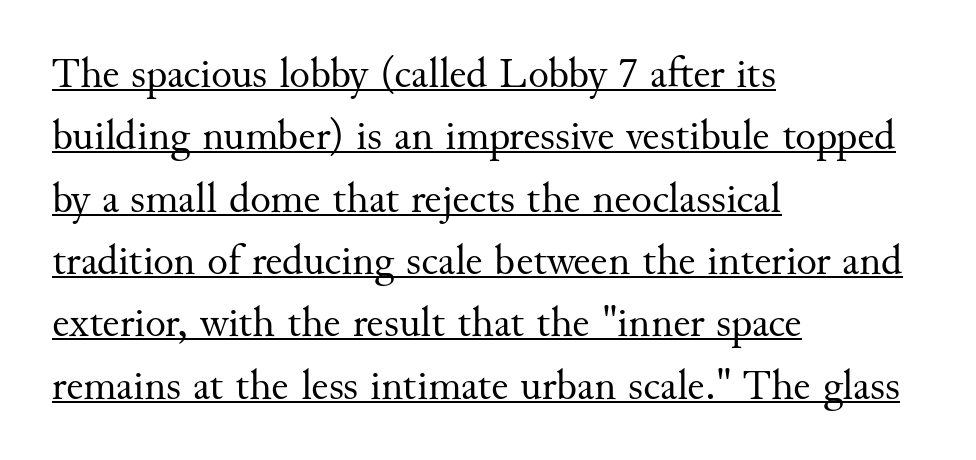
{"serif": "yes", "italic": "no", "bold": "no", "weight": "regular", "width": "normal", "stroke_contrast": "medium", "x_height": "small", "monospaced": "no", "underline": "yes", "align": "left", "line_spacing": "normal", "line_spacing_ratio": 1.45, "letter_spacing": "normal", "letter_spacing_em": 0.0, "glyph_px": 43}
